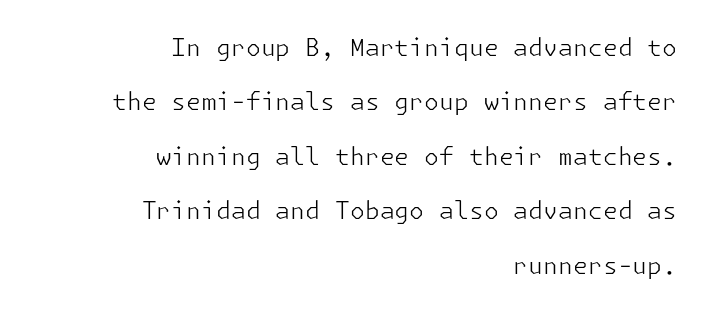
The image shows 24 px text type, upright; set right-aligned, loose line spacing (2.27x), normal letter spacing, not underlined.
